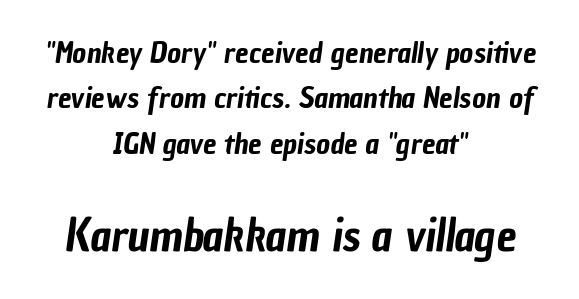
{"serif": "no", "width": "condensed", "stroke_contrast": "low", "x_height": "medium", "monospaced": "no", "underline": "no", "align": "center", "line_spacing": "normal", "line_spacing_ratio": 1.51, "letter_spacing": "normal", "letter_spacing_em": 0.0, "larger_block": "second", "size_ratio": 1.5, "glyph_px": 45}
